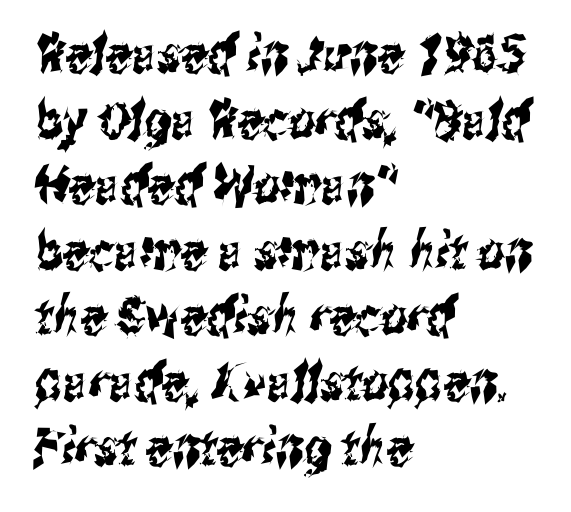
{"serif": "no", "width": "condensed", "stroke_contrast": "medium", "x_height": "medium", "monospaced": "no", "underline": "no", "align": "left", "line_spacing": "normal", "line_spacing_ratio": 1.26, "letter_spacing": "normal", "letter_spacing_em": 0.0, "glyph_px": 52}
